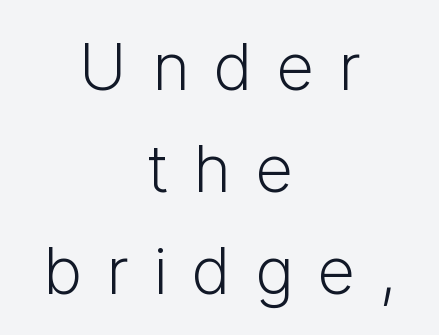
Q: Is the text bold? A: No.
Q: Is the text italic (slanted)? A: No, it is upright.
Q: Is the typeface a serif or a sans-serif typeface? A: Sans-serif.
Q: Is the text underlined? A: No.
Q: How is the paragraph aligned? A: Centered.
Q: Is the spacing between letters normal or unusually wide? A: Unusually wide.
Q: Is the spacing between lines tight, normal or loose? A: Normal.
Q: Width (condensed, normal, or wide)? A: Normal.
Q: Stroke contrast? A: Low.
Q: x-height? A: Medium.
Q: Monospaced? A: No.
